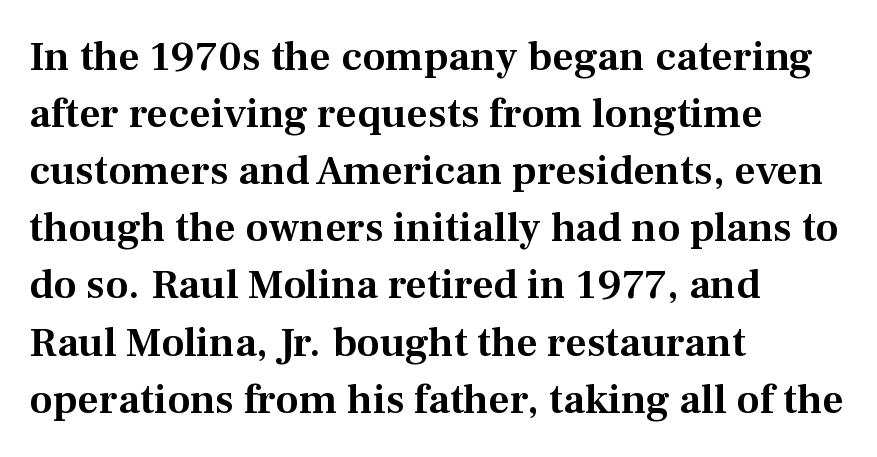
The image shows 42 px serif type, upright; set left-aligned, normal line spacing (1.36x), normal letter spacing, not underlined; medium stroke contrast and a medium x-height.
